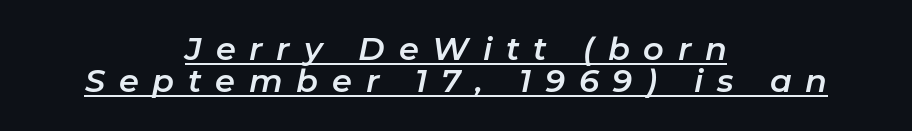
A student would call this center alignment; a typographer would say set centered. A continuous stroke trails under the words, as in a hyperlink. Slanted lettering throughout. The face used here is rendered with a markedly widened letterfit. Each letter keeps its own natural width here, so spacing adapts to shape. Notice how descenders almost collide with the ascenders below — that's tight leading.
